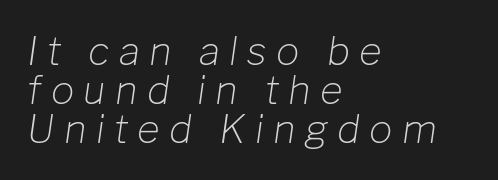
Q: Is the text bold? A: No.
Q: Is the text italic (slanted)? A: Yes, it leans right by about 8 degrees.
Q: Is the text underlined? A: No.
Q: How is the paragraph aligned? A: Left-aligned.
Q: Is the spacing between letters normal or unusually wide? A: Unusually wide.
Q: Is the spacing between lines tight, normal or loose? A: Tight.
Q: Width (condensed, normal, or wide)? A: Normal.
Q: Stroke contrast? A: Low.
Q: x-height? A: Medium.
Q: Monospaced? A: No.
